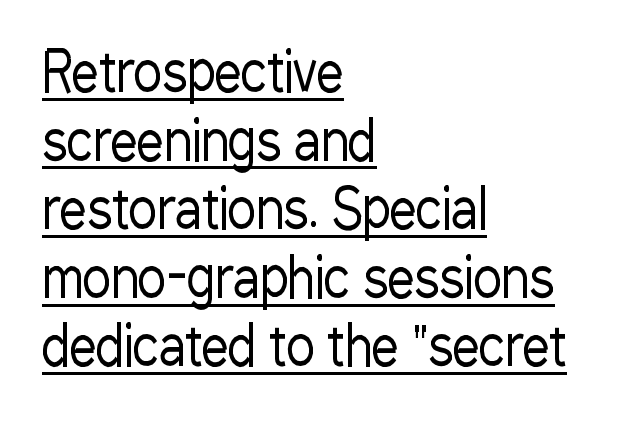
Q: Is the text bold? A: No.
Q: Is the text italic (slanted)? A: No, it is upright.
Q: Is the typeface a serif or a sans-serif typeface? A: Sans-serif.
Q: Is the text underlined? A: Yes.
Q: How is the paragraph aligned? A: Left-aligned.
Q: Is the spacing between letters normal or unusually wide? A: Normal.
Q: Is the spacing between lines tight, normal or loose? A: Normal.
Q: Width (condensed, normal, or wide)? A: Condensed.
Q: Stroke contrast? A: Low.
Q: x-height? A: Medium.
Q: Monospaced? A: No.
